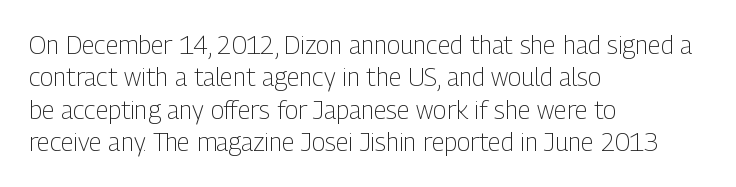
{"italic": "no", "bold": "no", "underline": "no", "align": "left", "line_spacing": "normal", "line_spacing_ratio": 1.3, "letter_spacing": "normal", "letter_spacing_em": 0.0, "glyph_px": 25}
